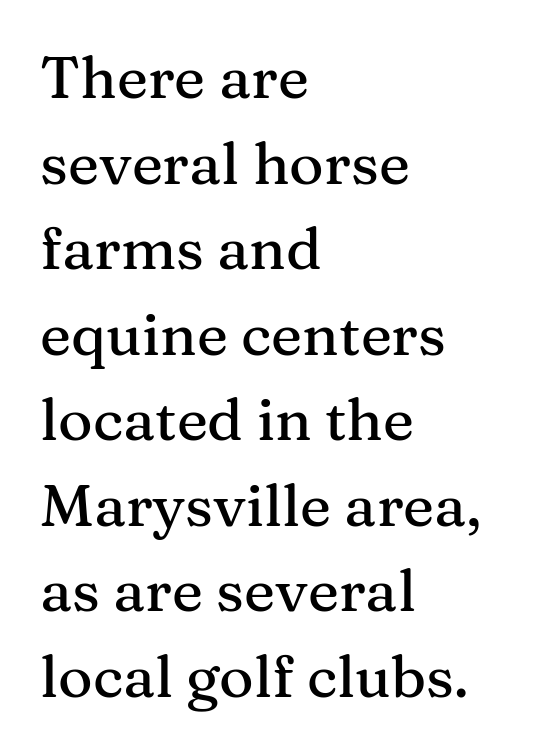
{"serif": "yes", "italic": "no", "width": "normal", "stroke_contrast": "medium", "x_height": "medium", "monospaced": "no", "underline": "no", "align": "left", "line_spacing": "normal", "line_spacing_ratio": 1.45, "letter_spacing": "normal", "letter_spacing_em": 0.0, "glyph_px": 59}
